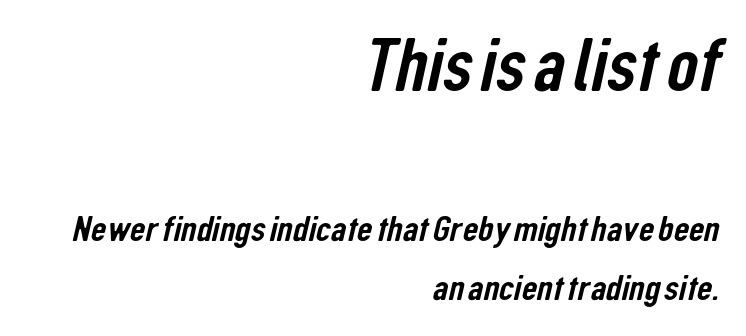
The image shows 77 px condensed sans-serif type; set right-aligned, normal line spacing (1.56x), normal letter spacing, not underlined; the first (top) block is 2.03x larger; low stroke contrast and a medium x-height.
